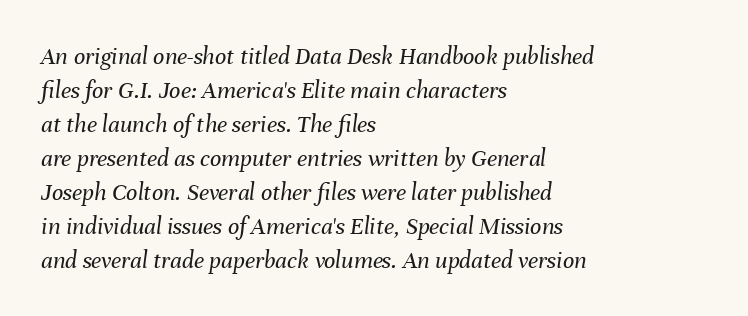
Q: Is the text bold? A: No.
Q: Is the text italic (slanted)? A: Yes, it leans right by about 8 degrees.
Q: Is the text underlined? A: No.
Q: How is the paragraph aligned? A: Left-aligned.
Q: Is the spacing between letters normal or unusually wide? A: Normal.
Q: Is the spacing between lines tight, normal or loose? A: Normal.
